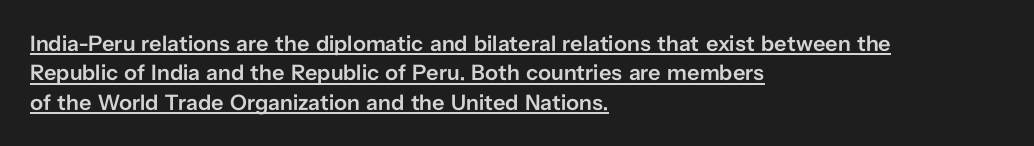
The image shows 22 px text type, upright; set left-aligned, normal line spacing (1.33x), normal letter spacing, underlined.
